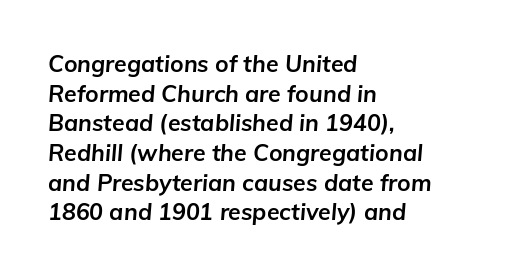
Lines of text with bare space underneath. No extra tracking has been applied to these lines. Chunky letters — that's bold for sure. One-word summary of the alignment: left.
